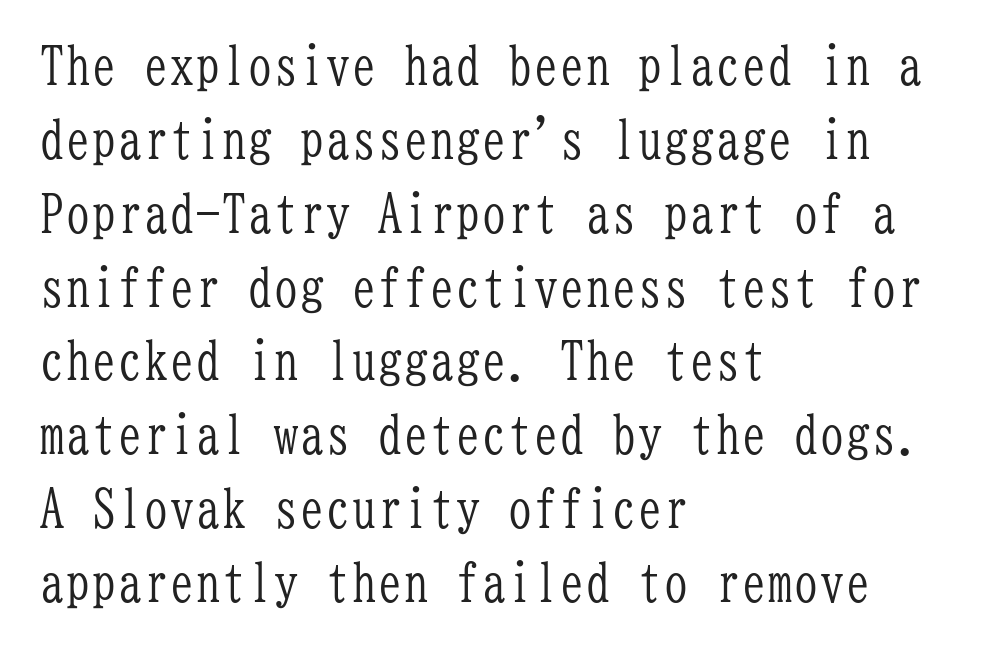
The text was rendered using a seriffed face with decorative stroke endings. A typesetter would call this monospace, since all characters share one set width. Check the space under the baseline: it is left empty. No extra ink here — the face is not bold. The letters sit at their default tracking, neither squeezed nor spread.
